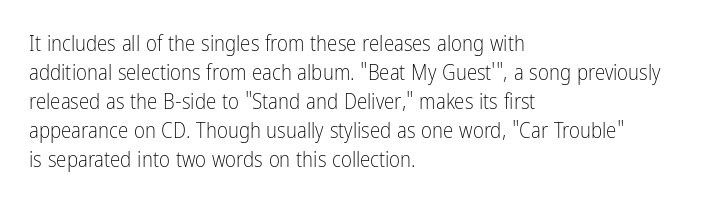
Letters rest on an invisible, unmarked baseline. Heaviness? Minimal to ordinary, like unemphasized prose. The rendering anchors every line to the left-hand side. The line-height multiplier appears to be the usual default.
